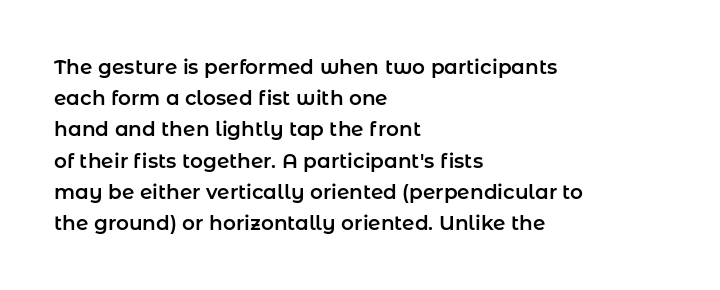
{"italic": "no", "underline": "no", "align": "left", "line_spacing": "normal", "line_spacing_ratio": 1.56, "letter_spacing": "normal", "letter_spacing_em": 0.0, "glyph_px": 20}
